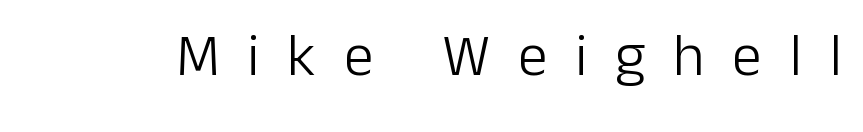
Q: Is the text bold? A: No.
Q: Is the text italic (slanted)? A: No, it is upright.
Q: Is the typeface a serif or a sans-serif typeface? A: Sans-serif.
Q: Is the text underlined? A: No.
Q: Is the spacing between letters normal or unusually wide? A: Unusually wide.
Q: Width (condensed, normal, or wide)? A: Normal.
Q: Stroke contrast? A: Low.
Q: x-height? A: Medium.
Q: Monospaced? A: No.
